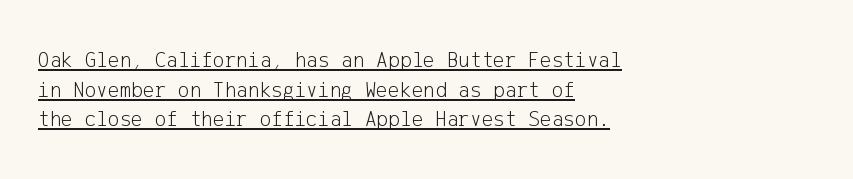
{"italic": "no", "bold": "no", "underline": "yes", "align": "left", "line_spacing": "normal", "line_spacing_ratio": 1.35, "letter_spacing": "normal", "letter_spacing_em": 0.0, "glyph_px": 22}
